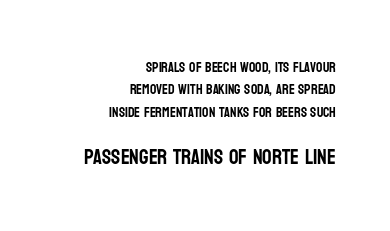
Q: Is the text italic (slanted)? A: No, it is upright.
Q: Is the text underlined? A: No.
Q: How is the paragraph aligned? A: Right-aligned.
Q: Is the spacing between letters normal or unusually wide? A: Normal.
Q: Is the spacing between lines tight, normal or loose? A: Normal.
Q: Which block of text is set in a larger size, the first (top) or the second (bottom)? A: The second (bottom) one.
